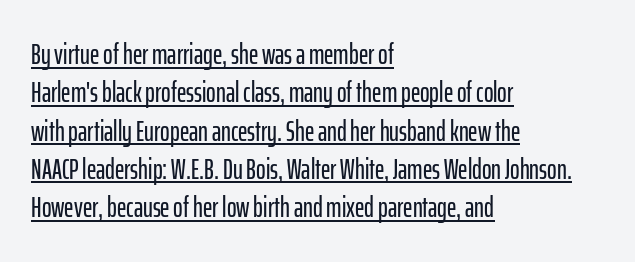
The image shows 29 px condensed sans-serif type, upright; set left-aligned, normal line spacing (1.32x), normal letter spacing, underlined; low stroke contrast and a medium x-height.
